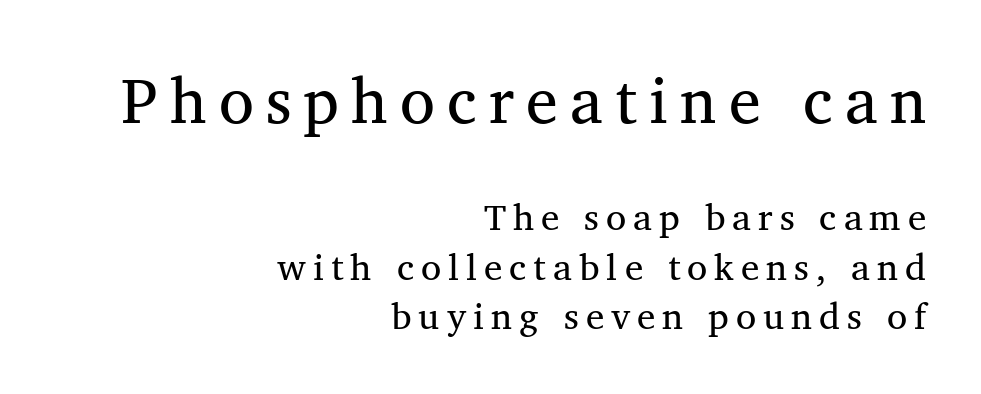
{"serif": "yes", "bold": "no", "weight": "regular", "width": "normal", "stroke_contrast": "medium", "x_height": "medium", "monospaced": "no", "underline": "no", "align": "right", "line_spacing": "normal", "line_spacing_ratio": 1.33, "larger_block": "first", "size_ratio": 1.73, "glyph_px": 64}
